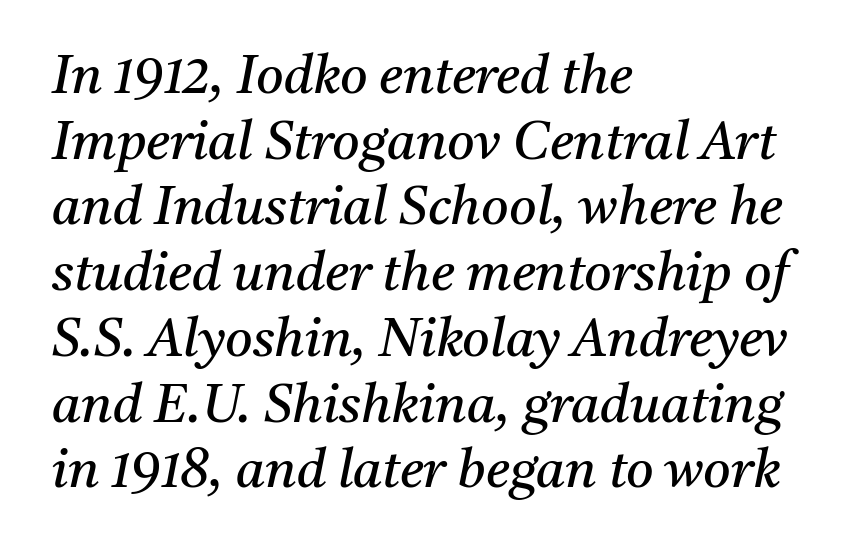
In terms of letterform style, serifs are clearly present. Just letters on the line, the space beneath them empty. Quick note: italic. Does extra space separate the letters? No, they use regular spacing.
